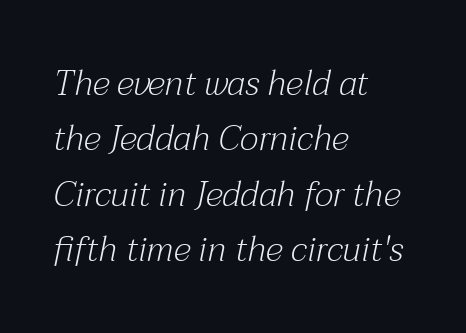
The image shows 35 px light serif type, italic (leaning right); set left-aligned, normal line spacing (1.58x), normal letter spacing, not underlined; medium stroke contrast and a medium x-height.
